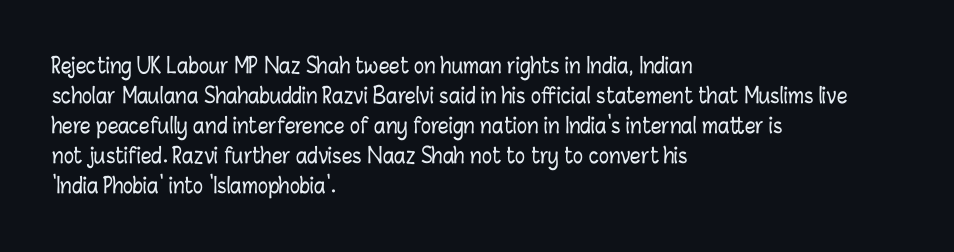
The gaps between neighbouring characters are ordinary and unremarkable. This rendering uses left alignment, leaving the right contour irregular. Horizontal bands of white between lines are of average thickness. The strip under each line holds only bare page. It's the straight-up-and-down kind of type.
